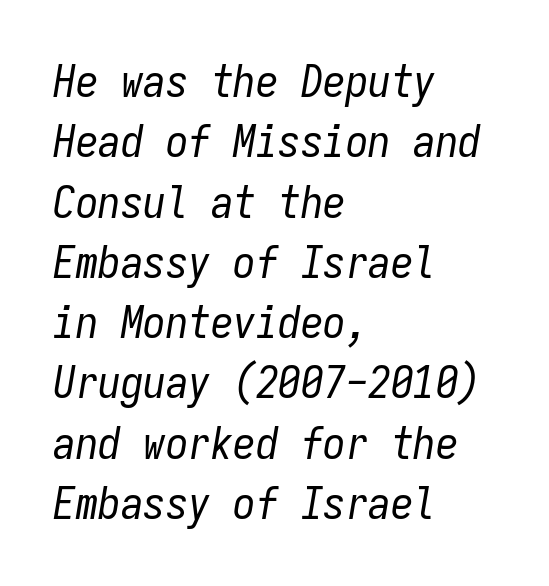
The image shows 45 px regular-weight, condensed type, italic (leaning right), monospaced; set left-aligned, normal line spacing (1.34x), normal letter spacing, not underlined; low stroke contrast and a medium x-height.
